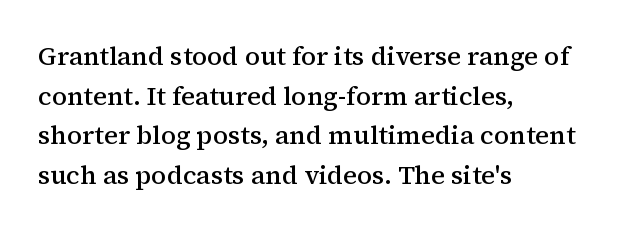
{"italic": "no", "bold": "semi", "underline": "no", "align": "left", "line_spacing": "normal", "line_spacing_ratio": 1.52, "letter_spacing": "normal", "letter_spacing_em": 0.0, "glyph_px": 26}
